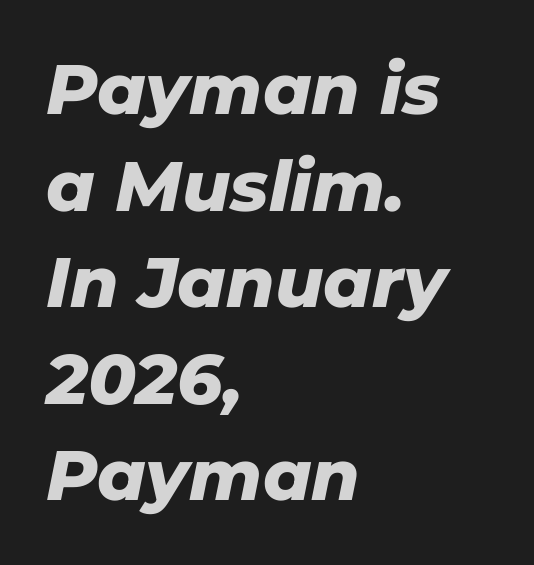
Here the designer chose a conventional face with non-uniform glyph widths. Which margin do the lines hug? The left one — the right edge is uneven. Slanted lettering throughout. The rendering keeps characters at their native spacing. The foot of each line stays bare and open. On the weight axis this lands at bold, roughly 700.
